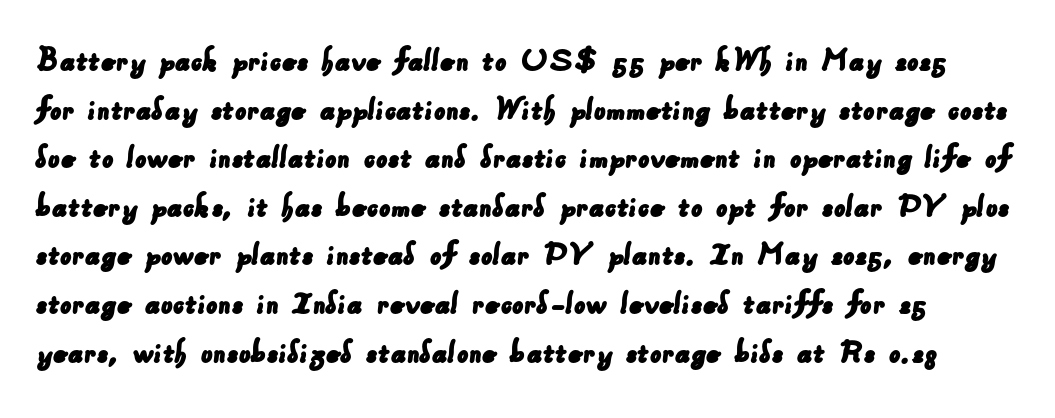
The image shows 36 px sans-serif type; set normal line spacing (1.35x), normal letter spacing, not underlined; low stroke contrast and a small x-height.
